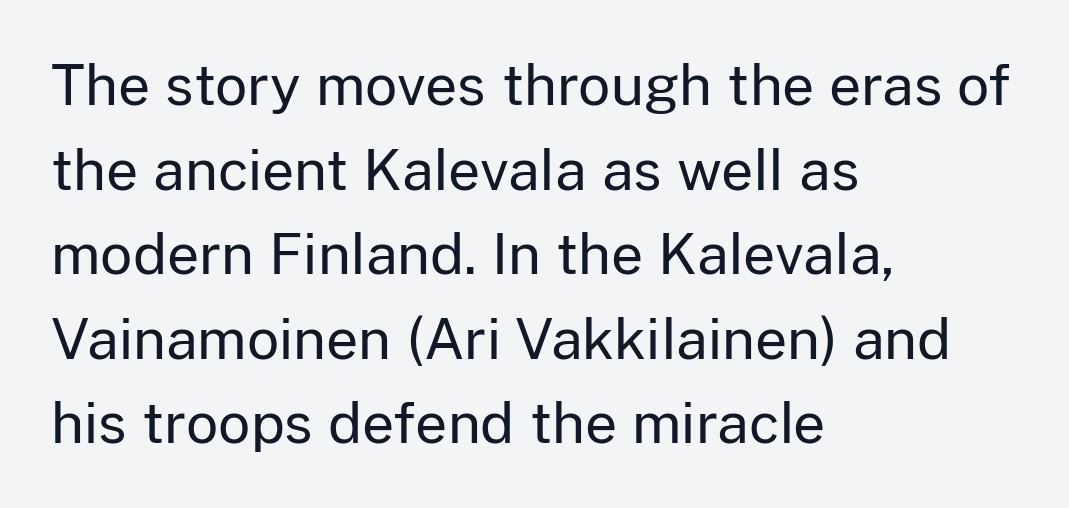
The image shows 56 px regular-weight sans-serif type, upright; set left-aligned, normal line spacing (1.51x), normal letter spacing, not underlined; low stroke contrast and a medium x-height.
